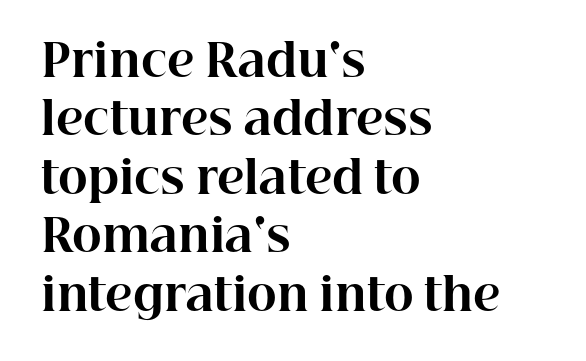
Is there much room between lines? A standard amount, neither cramped nor airy. Is the type bold? Yes — the strokes are clearly thick and heavy. The face used here is proportionally spaced, like ordinary book or web type. This rendering leaves character spacing at its baseline value. Quick note: underline off. Where is the straight margin? On the left.
